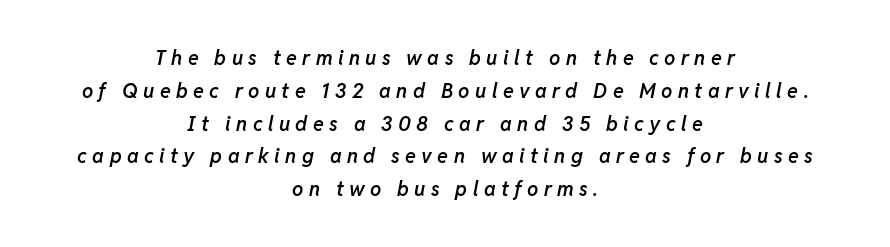
Q: Is the text bold? A: Semi-bold.
Q: Is the text italic (slanted)? A: Yes, it leans right by about 11 degrees.
Q: Is the text underlined? A: No.
Q: How is the paragraph aligned? A: Centered.
Q: Is the spacing between letters normal or unusually wide? A: Unusually wide.
Q: Is the spacing between lines tight, normal or loose? A: Normal.
